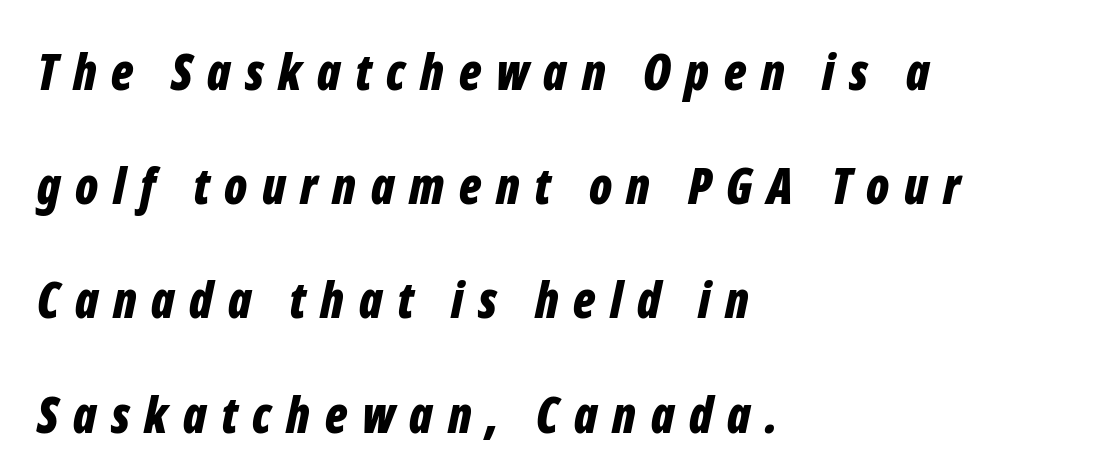
The image shows 49 px bold, condensed type, italic (leaning right); set left-aligned, loose line spacing (2.33x), unusually wide letter spacing (+0.3 em), not underlined; low stroke contrast and a medium x-height.
